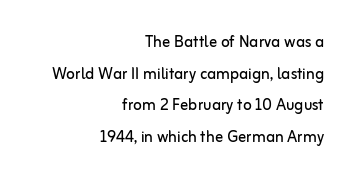
The letters look calm and open, with moderate or lighter stems. The lines are quadded right. The space between consecutive lines is moderate. The string is rendered with underlining switched off.
